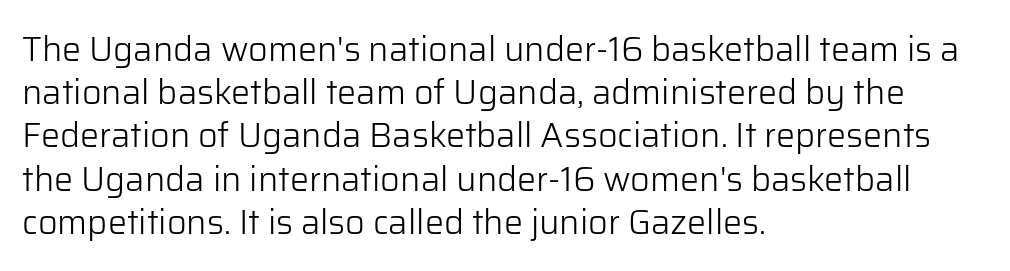
{"serif": "no", "italic": "no", "bold": "no", "weight": "light", "width": "normal", "stroke_contrast": "low", "x_height": "medium", "monospaced": "no", "underline": "no", "align": "left", "line_spacing": "normal", "line_spacing_ratio": 1.27, "letter_spacing": "normal", "letter_spacing_em": 0.0, "glyph_px": 34}
